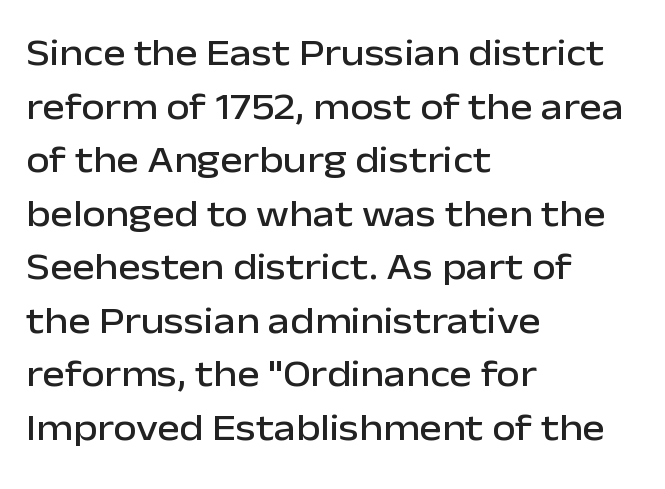
A typesetter would call this proportional, since set widths differ per character. No word sits above an underline. Evenly set lines give the paragraph a standard silhouette. In CSS terms this would be text-align: left. Does the type have serifs? No, each stem ends abruptly.
